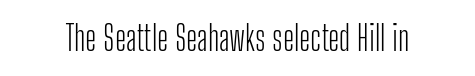
Tall strokes in this sample are plumb rather than angled. Observe the ordinary spacing: letters are neighbours, not strangers. The area under the type is left untouched. Nothing heavy about these letters — not bold at all.
